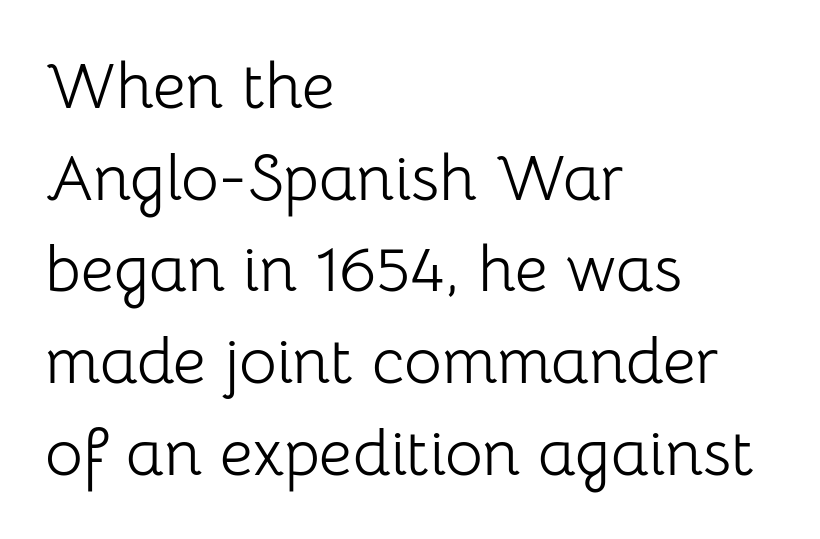
{"serif": "no", "italic": "no", "bold": "no", "weight": "light", "width": "normal", "stroke_contrast": "low", "x_height": "medium", "monospaced": "no", "underline": "no", "align": "left", "line_spacing": "normal", "line_spacing_ratio": 1.41, "letter_spacing": "normal", "letter_spacing_em": 0.0, "glyph_px": 65}
